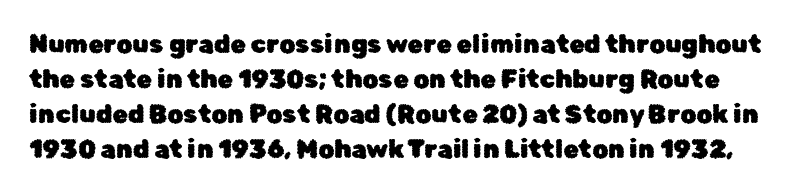
{"italic": "no", "underline": "no", "line_spacing": "normal", "line_spacing_ratio": 1.4, "letter_spacing": "normal", "letter_spacing_em": 0.0, "glyph_px": 25}
